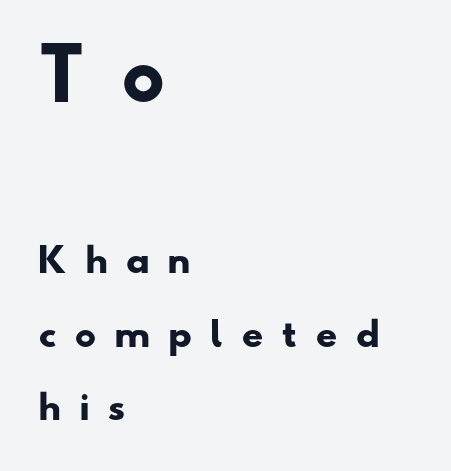
{"serif": "no", "bold": "yes", "weight": "heavy", "width": "wide", "stroke_contrast": "low", "x_height": "small", "monospaced": "no", "underline": "no", "align": "left", "line_spacing": "loose", "line_spacing_ratio": 2.16, "letter_spacing": "wide", "letter_spacing_em": 0.5, "larger_block": "first", "size_ratio": 2.03, "glyph_px": 69}
